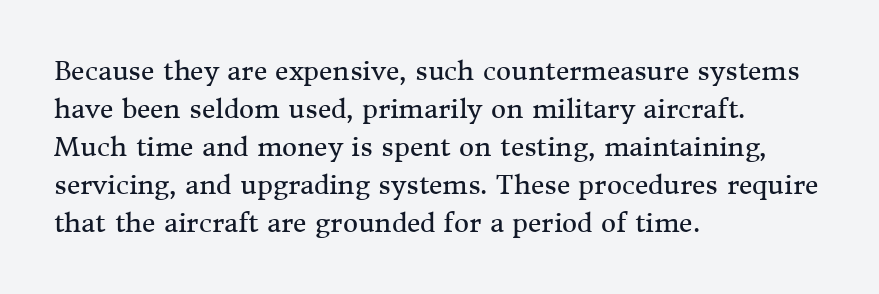
{"italic": "no", "bold": "no", "underline": "no", "align": "left", "line_spacing": "normal", "line_spacing_ratio": 1.46, "letter_spacing": "normal", "letter_spacing_em": 0.0, "glyph_px": 26}
